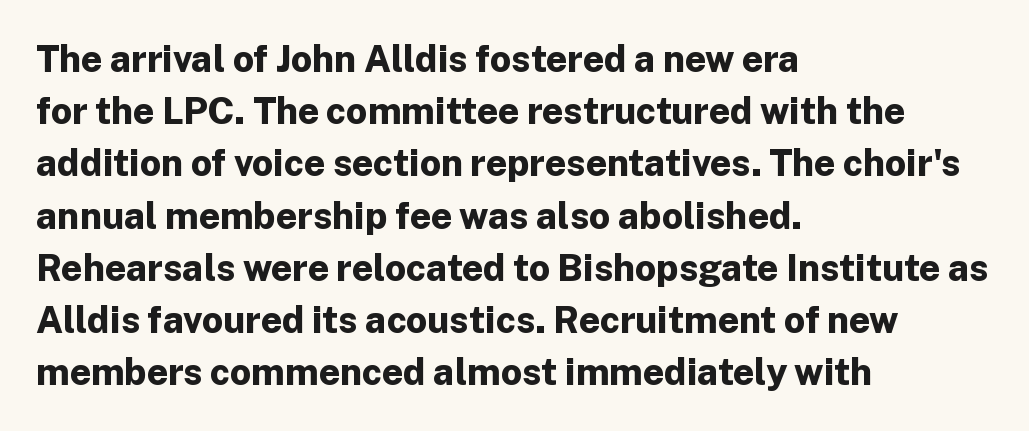
{"serif": "no", "italic": "no", "bold": "yes", "weight": "bold", "width": "normal", "stroke_contrast": "low", "x_height": "medium", "monospaced": "no", "underline": "no", "align": "left", "line_spacing": "normal", "line_spacing_ratio": 1.41, "letter_spacing": "normal", "letter_spacing_em": 0.0, "glyph_px": 37}
